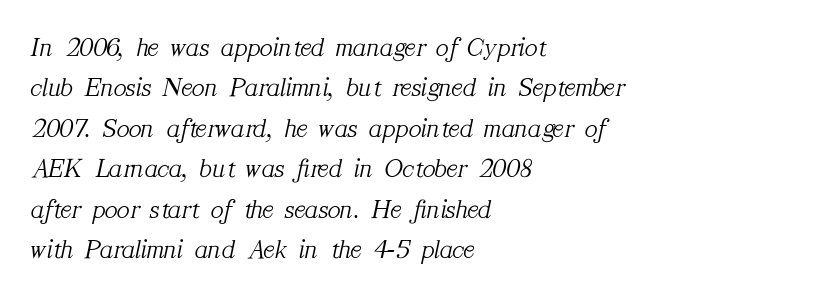
{"italic": "yes", "lean": "right", "slant_degrees": 12, "bold": "no", "underline": "no", "align": "left", "line_spacing": "normal", "line_spacing_ratio": 1.5, "letter_spacing": "normal", "letter_spacing_em": 0.0, "glyph_px": 27}
